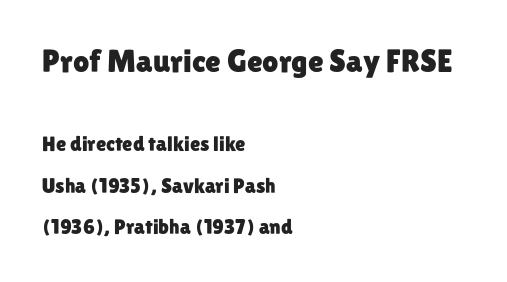
The glyphs are unaccompanied by any horizontal stroke below them. No italicization has been applied; the sample stays upright. Does the type have serifs? No, each stem ends abruptly. There is no visible air inserted between adjacent glyphs.
